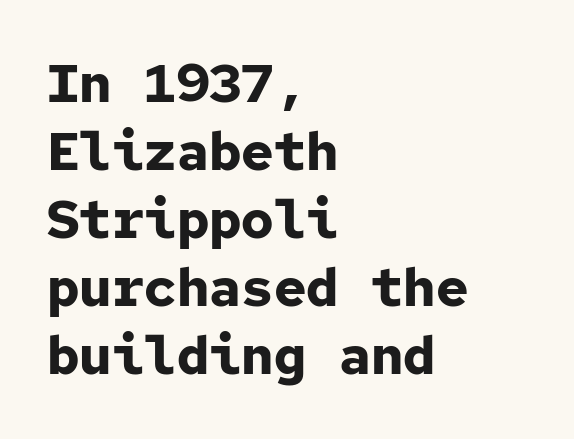
When letters stand straight like this, we call the style roman or upright. Do the characters align in a grid? Yes, the font is monospaced. The glyphs in this specimen are sans serif. This sample uses plain, unmodified letter spacing. As a designer I'd log this as weight 700, bold. Line spacing here is normal.
